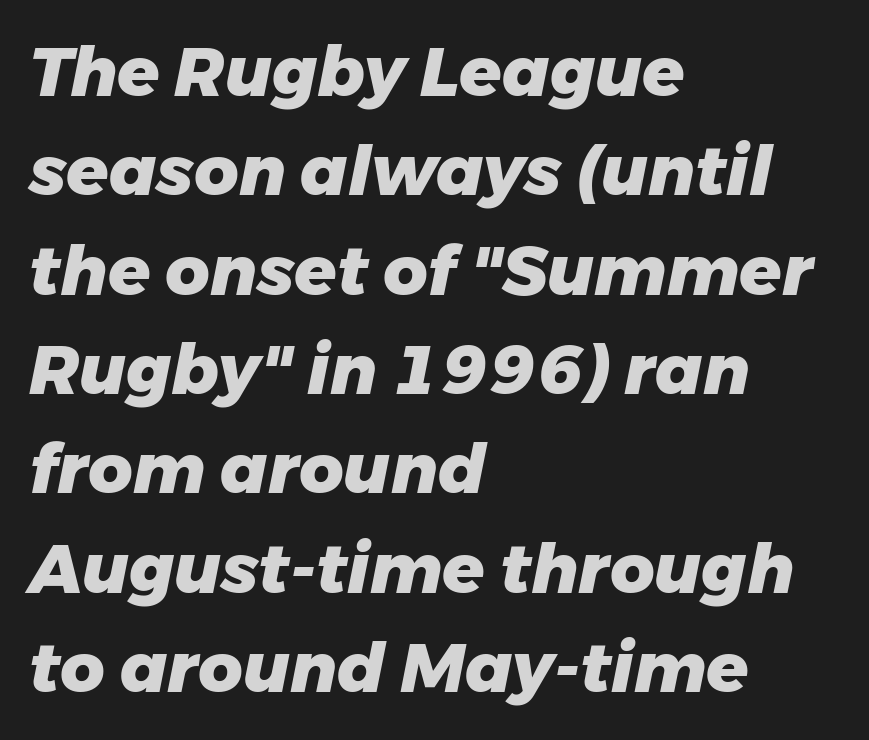
Q: Is the text bold? A: Yes.
Q: Is the text italic (slanted)? A: Yes, it leans right by about 11 degrees.
Q: Is the text underlined? A: No.
Q: How is the paragraph aligned? A: Left-aligned.
Q: Is the spacing between letters normal or unusually wide? A: Normal.
Q: Is the spacing between lines tight, normal or loose? A: Normal.
Q: Width (condensed, normal, or wide)? A: Normal.
Q: Stroke contrast? A: Low.
Q: x-height? A: Medium.
Q: Monospaced? A: No.
